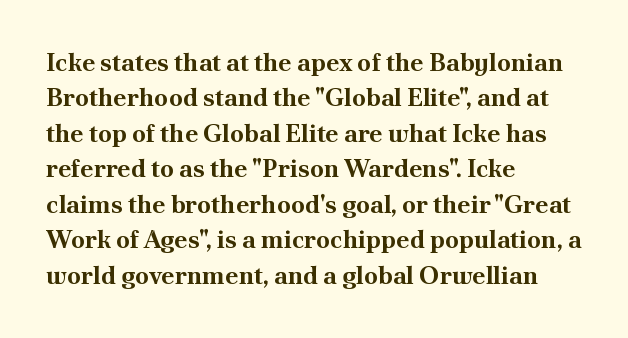
The image shows 25 px bold type, upright; set left-aligned, normal line spacing (1.42x), normal letter spacing, not underlined.
